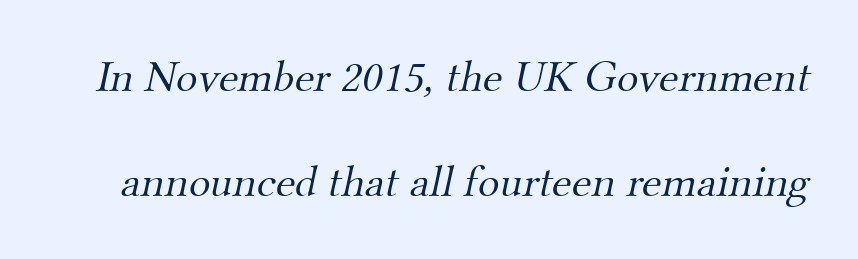
Q: Is the text bold? A: No.
Q: Is the typeface a serif or a sans-serif typeface? A: Serif.
Q: Is the text underlined? A: No.
Q: Is the spacing between letters normal or unusually wide? A: Normal.
Q: Is the spacing between lines tight, normal or loose? A: Loose.
Q: Width (condensed, normal, or wide)? A: Normal.
Q: Stroke contrast? A: Medium.
Q: x-height? A: Small.
Q: Monospaced? A: No.
